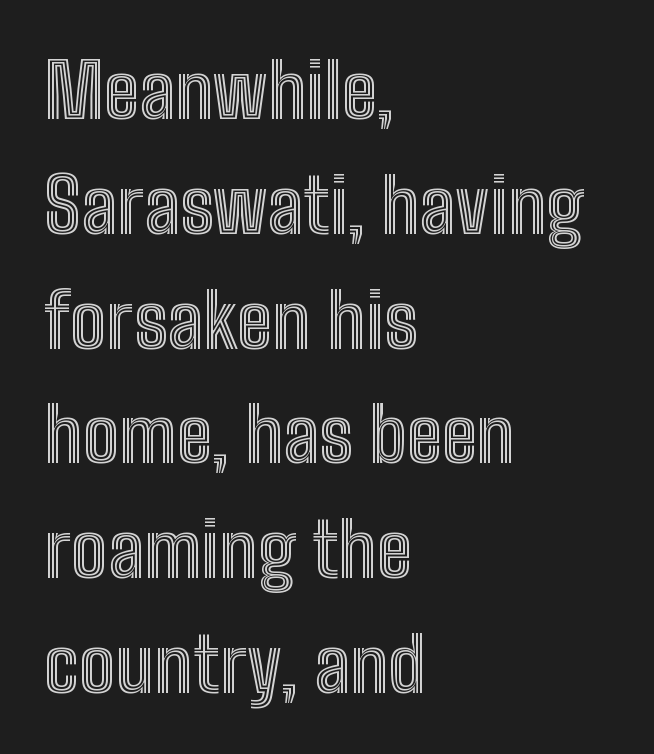
The image shows 76 px condensed type, upright; set left-aligned, normal line spacing (1.51x), normal letter spacing, not underlined; a medium x-height.
